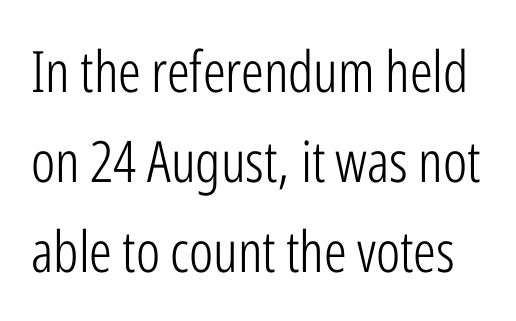
Q: Is the text bold? A: No.
Q: Is the text italic (slanted)? A: No, it is upright.
Q: Is the typeface a serif or a sans-serif typeface? A: Sans-serif.
Q: Is the text underlined? A: No.
Q: Is the spacing between letters normal or unusually wide? A: Normal.
Q: Is the spacing between lines tight, normal or loose? A: Normal.
Q: Width (condensed, normal, or wide)? A: Condensed.
Q: Stroke contrast? A: Low.
Q: x-height? A: Medium.
Q: Monospaced? A: No.
